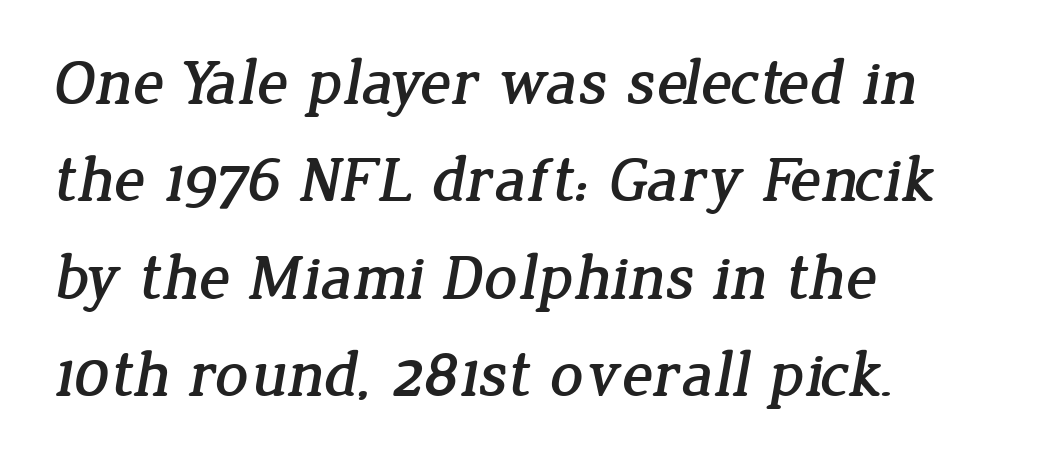
{"serif": "yes", "width": "normal", "stroke_contrast": "low", "x_height": "medium", "monospaced": "no", "underline": "no", "align": "left", "line_spacing": "normal", "line_spacing_ratio": 1.5, "letter_spacing": "normal", "letter_spacing_em": 0.0, "glyph_px": 65}
